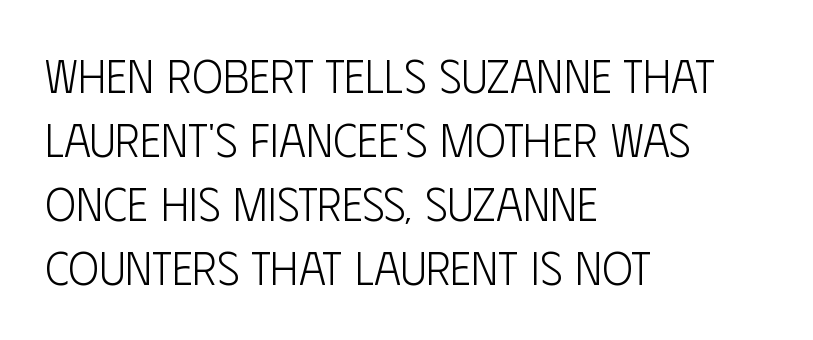
The image shows 46 px light, condensed sans-serif type, upright; set left-aligned, normal line spacing (1.39x), normal letter spacing, not underlined; low stroke contrast and a large x-height.
